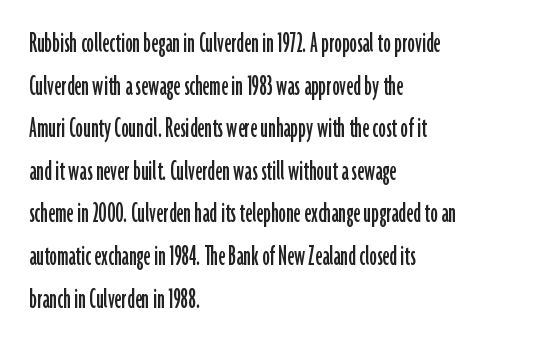
Q: Is the text italic (slanted)? A: No, it is upright.
Q: Is the typeface a serif or a sans-serif typeface? A: Sans-serif.
Q: Is the text underlined? A: No.
Q: How is the paragraph aligned? A: Left-aligned.
Q: Is the spacing between letters normal or unusually wide? A: Normal.
Q: Is the spacing between lines tight, normal or loose? A: Normal.
Q: Width (condensed, normal, or wide)? A: Condensed.
Q: Stroke contrast? A: Low.
Q: x-height? A: Medium.
Q: Monospaced? A: No.
